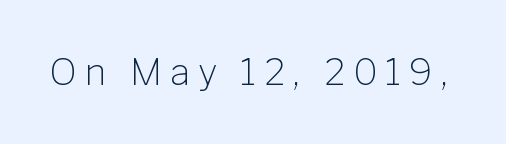
Q: Is the text bold? A: No.
Q: Is the text italic (slanted)? A: No, it is upright.
Q: Is the typeface a serif or a sans-serif typeface? A: Sans-serif.
Q: Is the text underlined? A: No.
Q: Is the spacing between letters normal or unusually wide? A: Unusually wide.
Q: Width (condensed, normal, or wide)? A: Normal.
Q: Stroke contrast? A: Low.
Q: x-height? A: Medium.
Q: Monospaced? A: No.
